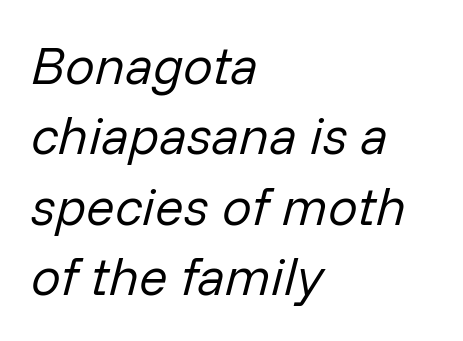
The rendering uses natural spacing where letterforms have individual widths. Vertical stems look standard width or narrower in stroke. The lines are quadded left. Italic: yes, the glyphs are oblique. Does extra space separate the letters? No, they use regular spacing. The glyphs are unaccompanied by any horizontal stroke below them.
